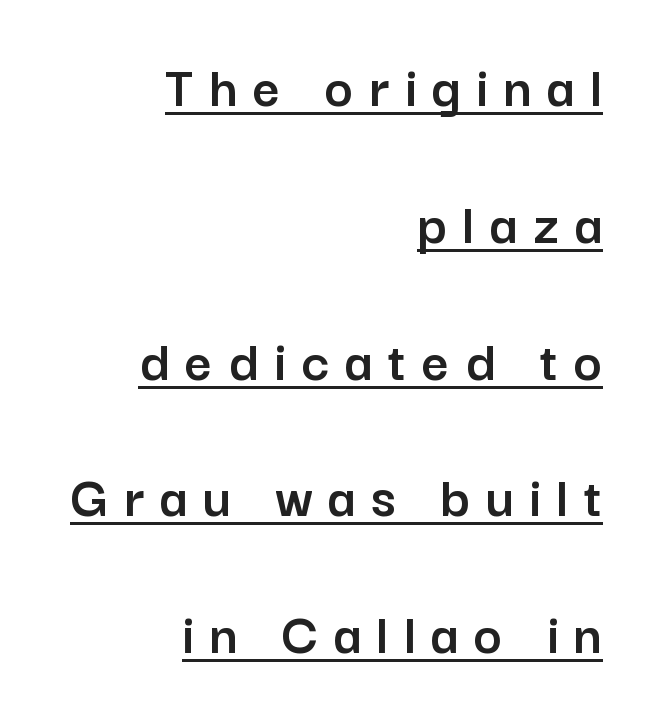
Q: Is the text italic (slanted)? A: No, it is upright.
Q: Is the typeface a serif or a sans-serif typeface? A: Sans-serif.
Q: Is the text underlined? A: Yes.
Q: How is the paragraph aligned? A: Right-aligned.
Q: Is the spacing between letters normal or unusually wide? A: Unusually wide.
Q: Is the spacing between lines tight, normal or loose? A: Loose.
Q: Width (condensed, normal, or wide)? A: Normal.
Q: Stroke contrast? A: Low.
Q: x-height? A: Medium.
Q: Monospaced? A: No.
